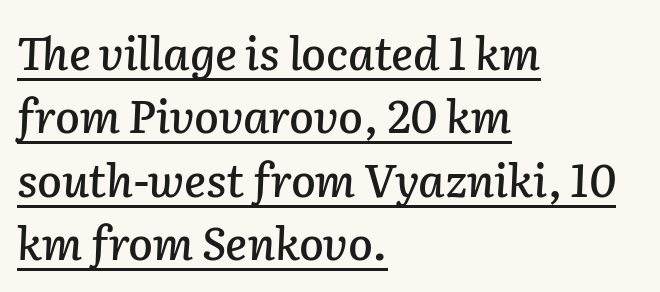
Has an underline been added? It has. A typesetter would mark this as italic. What stands out about the letter spacing? Nothing — it is the standard amount. Baseline-to-baseline distance is the conventional proportion of letter height. The face used here is proportionally spaced, like ordinary book or web type. The lines are quadded left.
